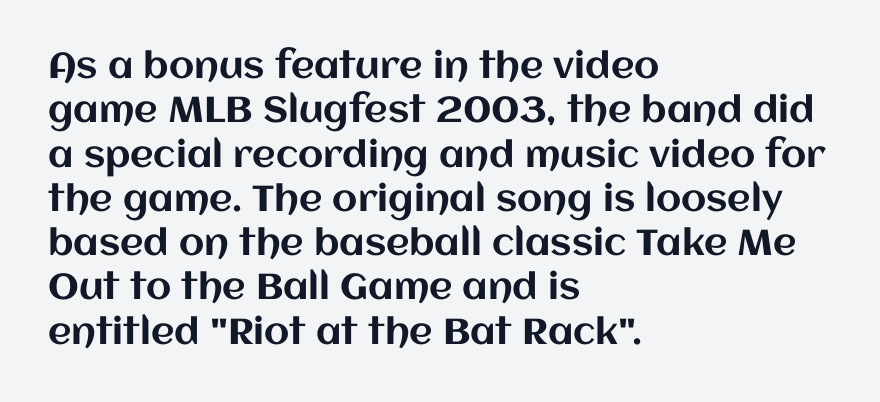
The image shows 36 px text type, upright; set left-aligned, line spacing 1.23x, normal letter spacing, not underlined; medium stroke contrast and a large x-height.
